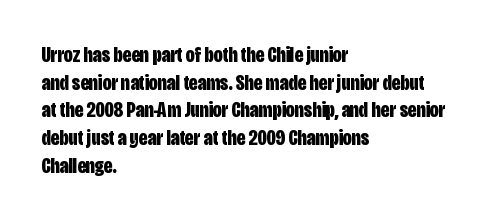
The image shows 22 px bold type, upright; set left-aligned, normal line spacing (1.26x), normal letter spacing, not underlined.
